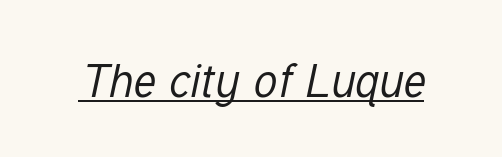
{"italic": "yes", "lean": "right", "slant_degrees": 12, "bold": "no", "weight": "regular", "width": "condensed", "stroke_contrast": "low", "x_height": "medium", "monospaced": "no", "underline": "yes", "letter_spacing": "normal", "letter_spacing_em": 0.0, "glyph_px": 46}
